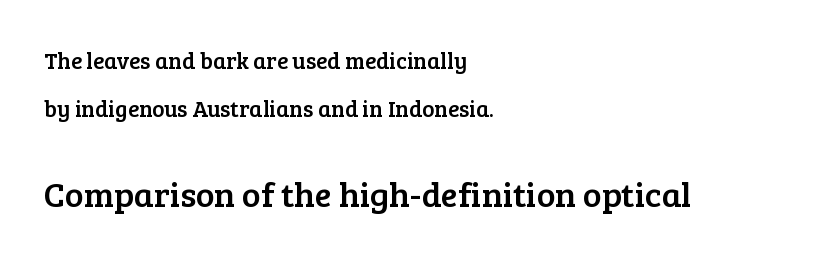
Each letter keeps its own natural width here, so spacing adapts to shape. Are there feet on the stems? There are — it's a serif. What's the leading like? Stretched, with rows far apart. Ordinary non-slanted type is in use. The designer gave the closing block more size than the opening block.
